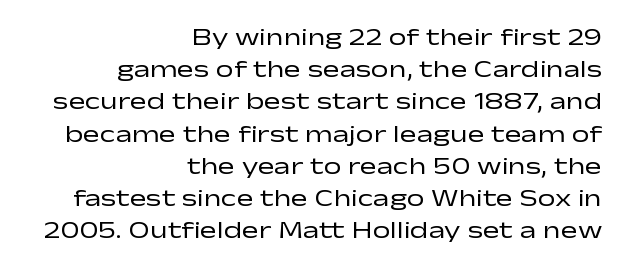
{"italic": "no", "bold": "no", "underline": "no", "align": "right", "line_spacing": "normal", "line_spacing_ratio": 1.29, "letter_spacing": "normal", "letter_spacing_em": 0.0, "glyph_px": 25}
